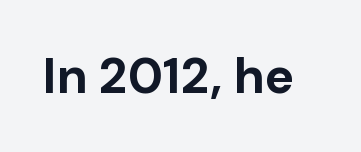
Q: Is the text bold? A: Yes.
Q: Is the text italic (slanted)? A: No, it is upright.
Q: Is the typeface a serif or a sans-serif typeface? A: Sans-serif.
Q: Is the text underlined? A: No.
Q: Is the spacing between letters normal or unusually wide? A: Normal.
Q: Width (condensed, normal, or wide)? A: Normal.
Q: Stroke contrast? A: Low.
Q: x-height? A: Medium.
Q: Monospaced? A: No.
